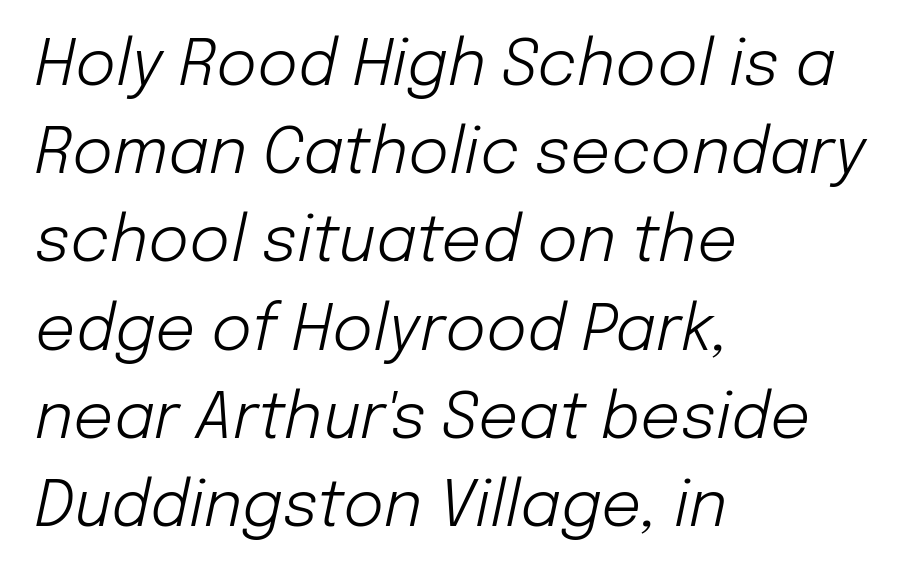
Q: Is the text bold? A: No.
Q: Is the text italic (slanted)? A: Yes, it leans right by about 12 degrees.
Q: Is the text underlined? A: No.
Q: How is the paragraph aligned? A: Left-aligned.
Q: Is the spacing between letters normal or unusually wide? A: Normal.
Q: Is the spacing between lines tight, normal or loose? A: Normal.
Q: Width (condensed, normal, or wide)? A: Normal.
Q: Stroke contrast? A: Low.
Q: x-height? A: Medium.
Q: Monospaced? A: No.
